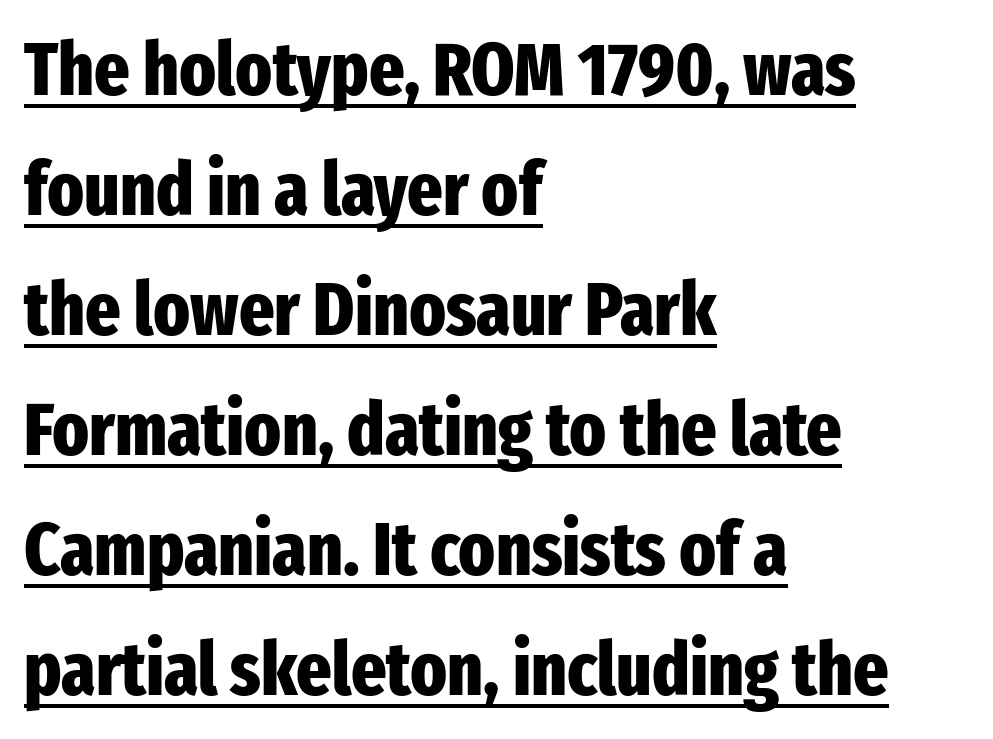
You can see a thin bar hugging the bottom of the glyphs. Note the varied advance widths — an 'i' is clearly narrower than an 'm'. Each letter's strokes conclude bluntly, with no projecting serifs. The passage shown is emphatically bold.
